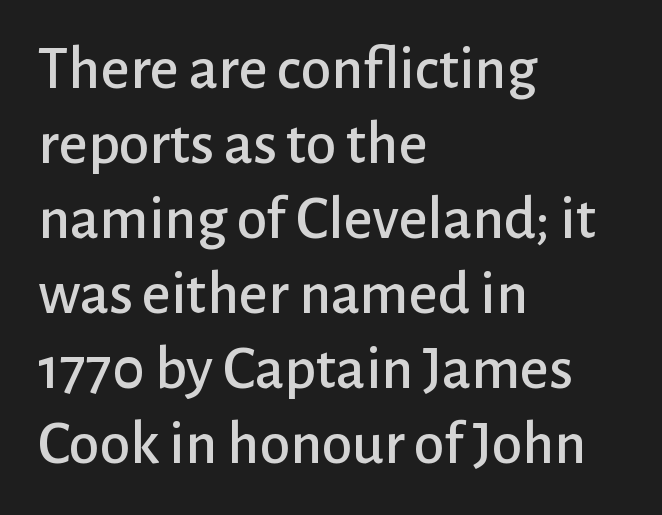
{"serif": "no", "italic": "no", "width": "normal", "stroke_contrast": "low", "x_height": "medium", "monospaced": "no", "underline": "no", "align": "left", "line_spacing_ratio": 1.21, "letter_spacing": "normal", "letter_spacing_em": 0.0, "glyph_px": 62}
